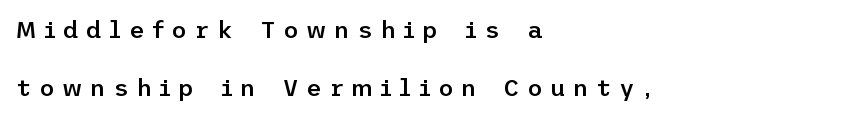
This rendering widens character spacing well past its baseline value. This sample is left-justified, so line endings fall wherever the words run out. If you drew a line through each stem, it would be perfectly vertical. Leading: increased.
